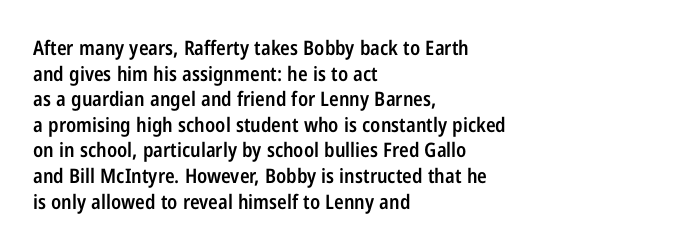
The image shows 20 px text type, upright; set left-aligned, normal line spacing (1.28x), normal letter spacing, not underlined.
